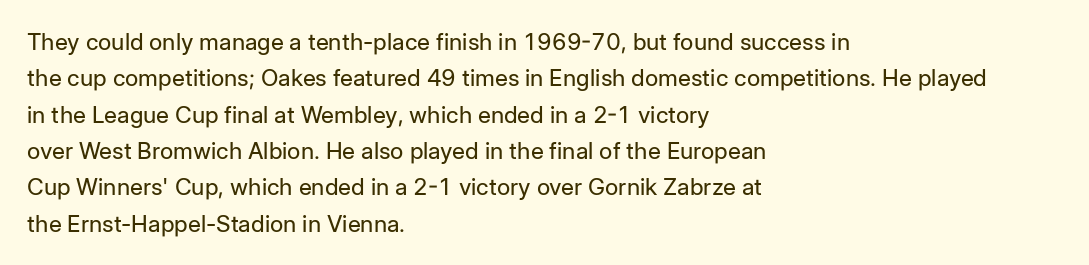
Compared with typical paragraphs, the rows here are spaced about the same. The letterforms sit at book weight or below. Ascenders rise straight up at ninety degrees. The lines are quadded left. Check the space under the baseline: it is left empty. Tracking value appears to be zero — textbook default spacing.
